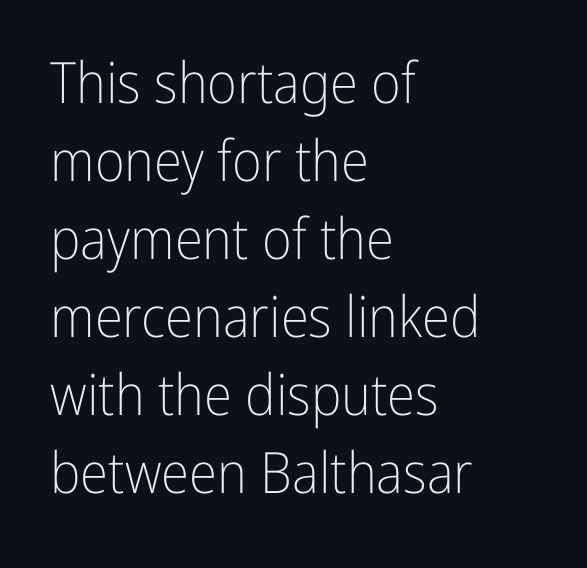
The font's upright variant was chosen for this text. Notice how descenders clear the ascenders below comfortably — that's standard leading. The text was rendered using a sans face with plain stroke endings. No extra ink here — the face is not bold. In terms of letterspacing, this is plain default setting. Rule under the text: the space is simply empty.
